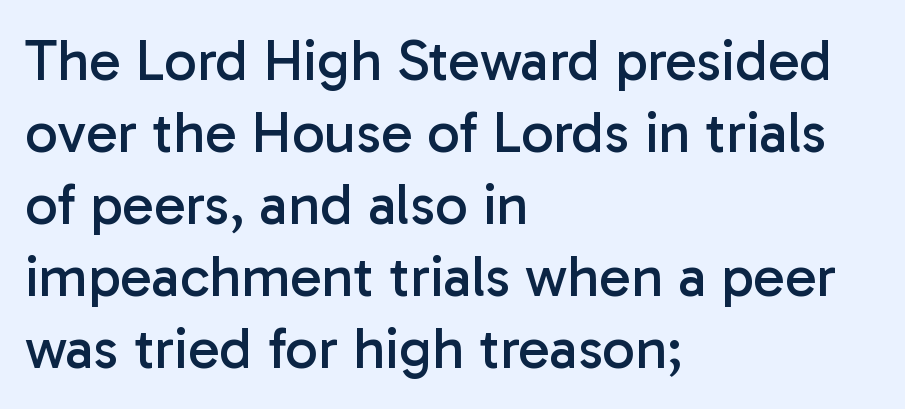
{"serif": "no", "italic": "no", "bold": "no", "weight": "regular", "width": "normal", "stroke_contrast": "low", "x_height": "medium", "monospaced": "no", "underline": "no", "align": "left", "line_spacing_ratio": 1.24, "letter_spacing": "normal", "letter_spacing_em": 0.0, "glyph_px": 58}
